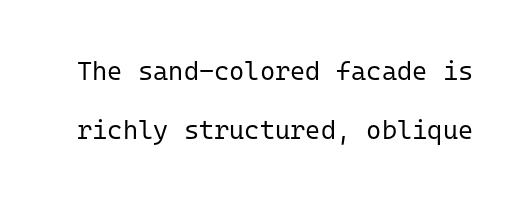
The image shows 26 px text type, upright; set loose line spacing (2.26x), normal letter spacing, not underlined.
